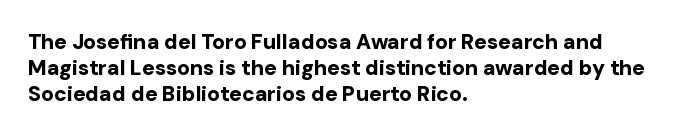
The image shows 21 px bold type, upright; set left-aligned, normal line spacing (1.25x), normal letter spacing, not underlined.
